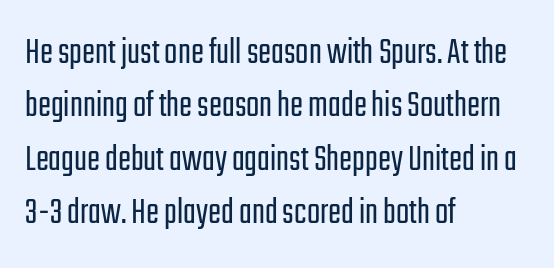
Q: Is the text bold? A: No.
Q: Is the text italic (slanted)? A: No, it is upright.
Q: Is the typeface a serif or a sans-serif typeface? A: Sans-serif.
Q: Is the text underlined? A: No.
Q: How is the paragraph aligned? A: Left-aligned.
Q: Is the spacing between letters normal or unusually wide? A: Normal.
Q: Is the spacing between lines tight, normal or loose? A: Normal.
Q: Width (condensed, normal, or wide)? A: Condensed.
Q: Stroke contrast? A: Low.
Q: x-height? A: Medium.
Q: Monospaced? A: No.
